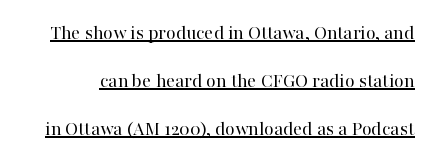
The image shows 20 px text type, upright; set loose line spacing (2.39x), normal letter spacing, underlined.
